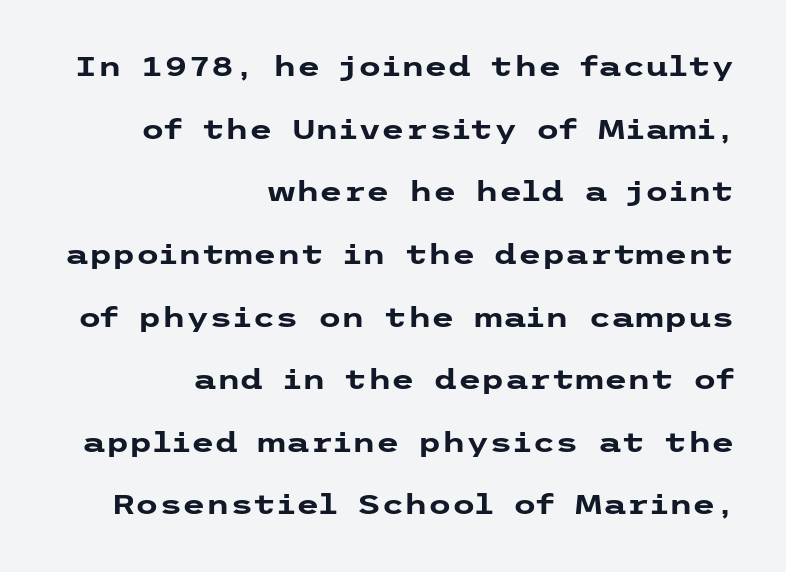
The image shows 27 px bold type, upright; set right-aligned, loose line spacing (2.32x), normal letter spacing, not underlined.
